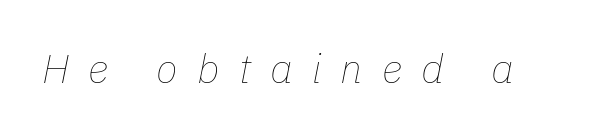
Q: Is the text bold? A: No.
Q: Is the text italic (slanted)? A: Yes, it leans right by about 11 degrees.
Q: Is the text underlined? A: No.
Q: Is the spacing between letters normal or unusually wide? A: Unusually wide.
Q: Width (condensed, normal, or wide)? A: Normal.
Q: Stroke contrast? A: Low.
Q: x-height? A: Medium.
Q: Monospaced? A: No.
